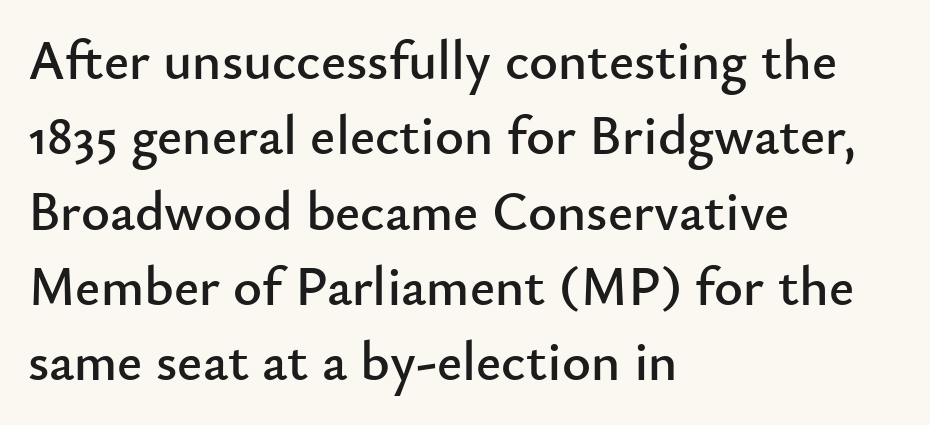
{"serif": "no", "italic": "no", "width": "normal", "stroke_contrast": "low", "x_height": "small", "monospaced": "no", "underline": "no", "align": "left", "line_spacing": "normal", "line_spacing_ratio": 1.37, "letter_spacing": "normal", "letter_spacing_em": 0.0, "glyph_px": 55}
